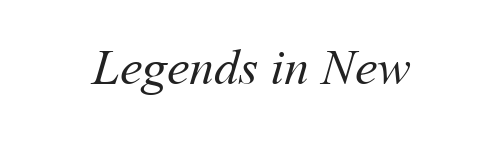
Q: Is the text bold? A: No.
Q: Is the text underlined? A: No.
Q: Is the spacing between letters normal or unusually wide? A: Normal.
Q: Width (condensed, normal, or wide)? A: Normal.
Q: Stroke contrast? A: Medium.
Q: x-height? A: Medium.
Q: Monospaced? A: No.
